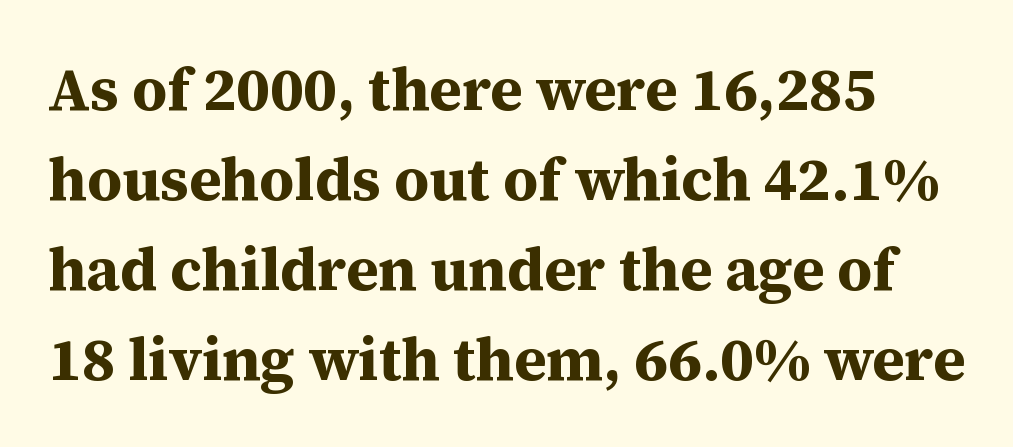
Q: Is the text bold? A: Yes.
Q: Is the text italic (slanted)? A: No, it is upright.
Q: Is the typeface a serif or a sans-serif typeface? A: Serif.
Q: Is the text underlined? A: No.
Q: Is the spacing between letters normal or unusually wide? A: Normal.
Q: Is the spacing between lines tight, normal or loose? A: Normal.
Q: Width (condensed, normal, or wide)? A: Normal.
Q: Stroke contrast? A: Medium.
Q: x-height? A: Medium.
Q: Monospaced? A: No.
